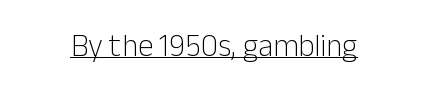
Does a line run under the words? Yes, clearly. Words appear dense and cohesive because spacing is normal. Note the varied advance widths — an 'i' is clearly narrower than an 'm'. No feet cap the strokes, marking this as sans-serif type.
